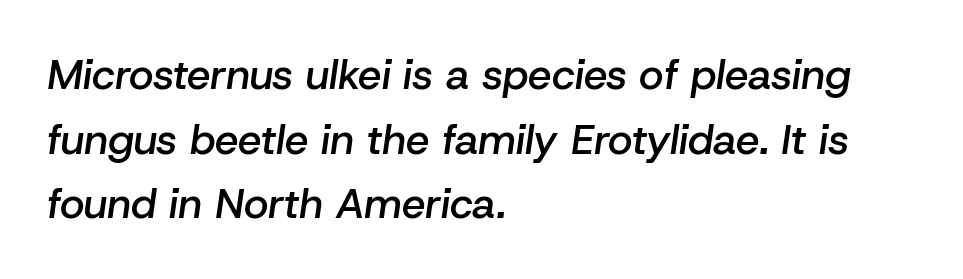
The image shows 42 px semibold type, italic (leaning right); set left-aligned, normal line spacing (1.54x), normal letter spacing, not underlined; low stroke contrast and a medium x-height.
